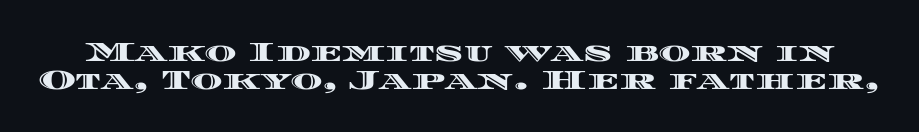
The image shows 27 px text type, upright; set tight line spacing (1.03x), normal letter spacing, not underlined.
